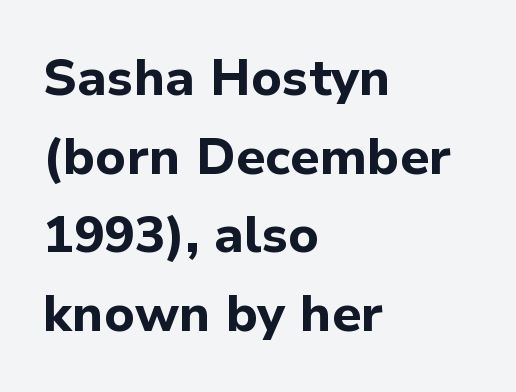
The image shows 51 px bold sans-serif type, upright; set left-aligned, normal line spacing (1.54x), normal letter spacing, not underlined; low stroke contrast and a medium x-height.
